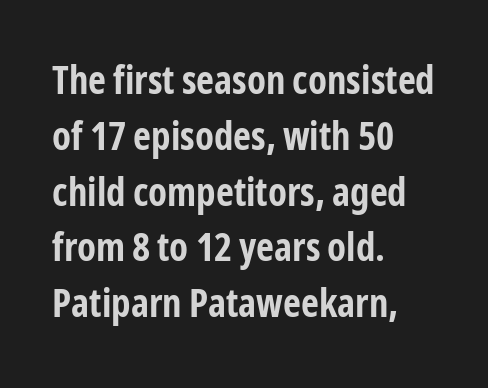
The image shows 39 px bold, condensed sans-serif type, upright; set left-aligned, normal line spacing (1.43x), normal letter spacing, not underlined; low stroke contrast and a medium x-height.
